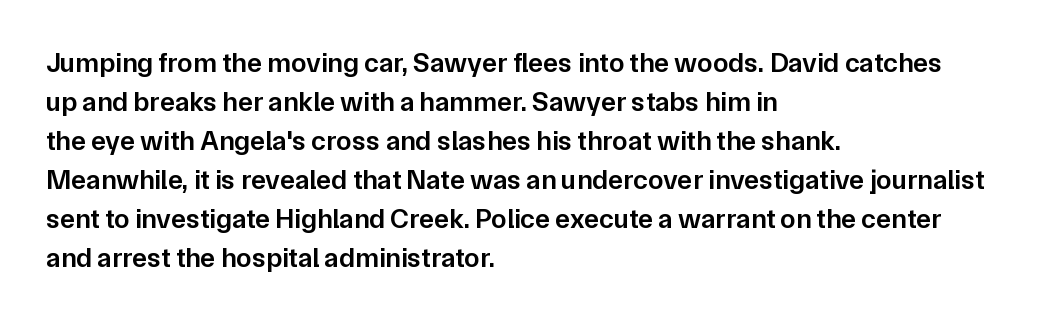
Q: Is the text bold? A: Semi-bold.
Q: Is the text italic (slanted)? A: No, it is upright.
Q: Is the typeface a serif or a sans-serif typeface? A: Sans-serif.
Q: Is the text underlined? A: No.
Q: How is the paragraph aligned? A: Left-aligned.
Q: Is the spacing between letters normal or unusually wide? A: Normal.
Q: Is the spacing between lines tight, normal or loose? A: Normal.
Q: Width (condensed, normal, or wide)? A: Normal.
Q: Stroke contrast? A: Low.
Q: x-height? A: Medium.
Q: Monospaced? A: No.
